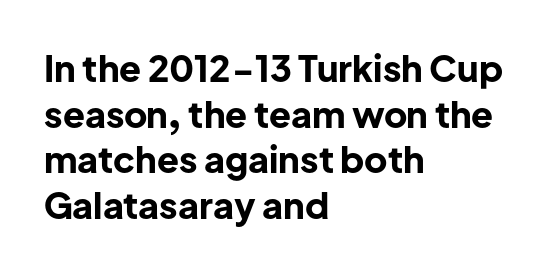
{"serif": "no", "italic": "no", "bold": "yes", "weight": "bold", "width": "normal", "stroke_contrast": "low", "x_height": "medium", "monospaced": "no", "underline": "no", "align": "left", "line_spacing": "normal", "line_spacing_ratio": 1.27, "letter_spacing": "normal", "letter_spacing_em": 0.0, "glyph_px": 36}
